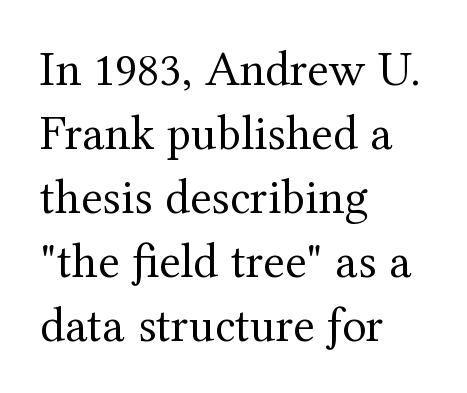
Only glyphs here, with clear space below each row. The gaps between neighbouring characters are ordinary and unremarkable. Regarding serifs, this sample has them. Nothing heavy about these letters — not bold at all. Left-aligned paragraph, ragged on the right. Summary of vertical rhythm: regular, with standard interline spacing.
